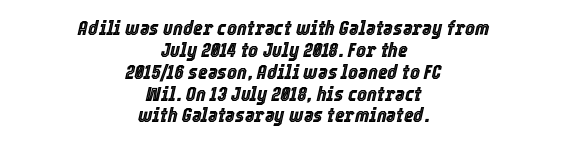
The passage shown has conventional tracking throughout. The glyphs are unaccompanied by any horizontal stroke below them. If you measured baseline to baseline, you'd find a short distance. When letters slant like this, we call the style italic.
